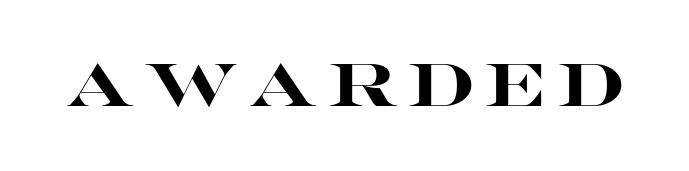
Q: Is the text bold? A: Yes.
Q: Is the text italic (slanted)? A: No, it is upright.
Q: Is the typeface a serif or a sans-serif typeface? A: Serif.
Q: Is the text underlined? A: No.
Q: Width (condensed, normal, or wide)? A: Wide.
Q: Stroke contrast? A: High.
Q: x-height? A: Large.
Q: Monospaced? A: No.
